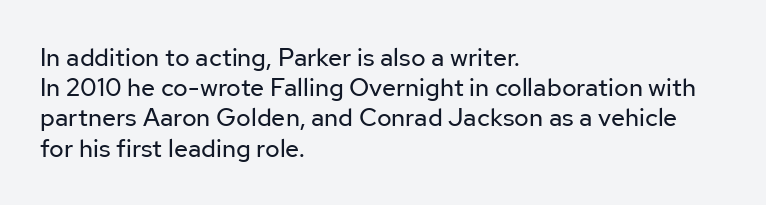
The image shows 25 px text type, upright; set left-aligned, line spacing 1.21x, normal letter spacing, not underlined.
